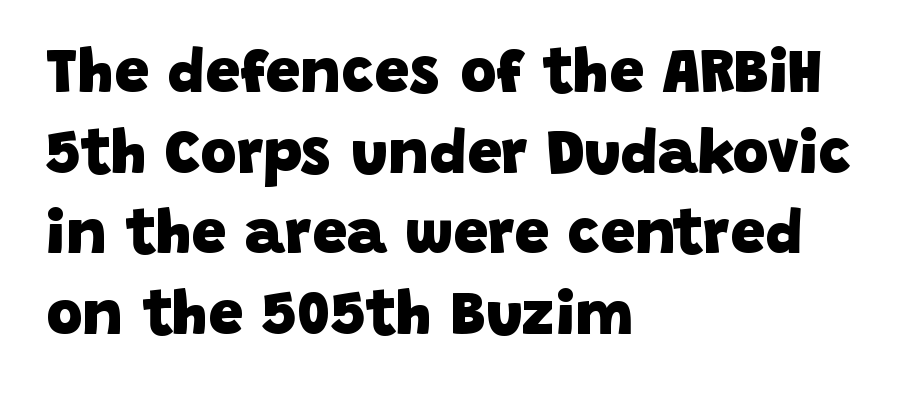
The image shows 62 px heavy sans-serif type; set left-aligned, normal line spacing (1.3x), normal letter spacing, not underlined; low stroke contrast and a large x-height.
